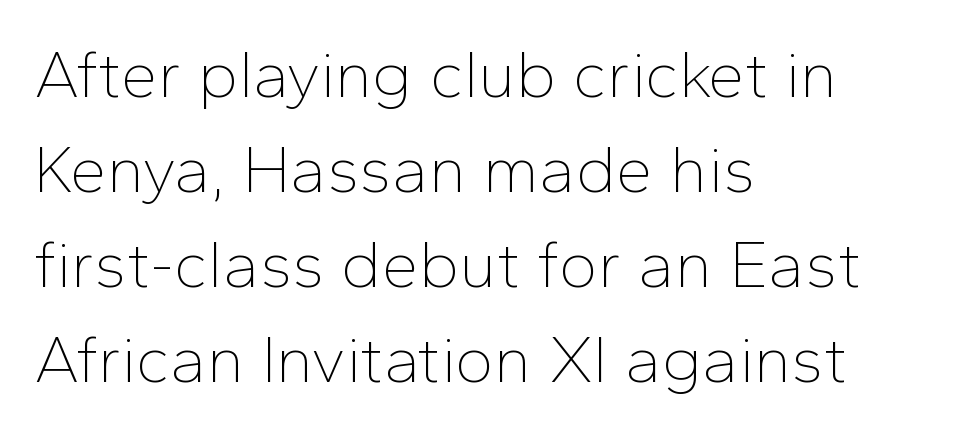
{"serif": "no", "italic": "no", "bold": "no", "weight": "thin", "width": "normal", "stroke_contrast": "low", "x_height": "medium", "monospaced": "no", "underline": "no", "align": "left", "line_spacing": "normal", "line_spacing_ratio": 1.44, "letter_spacing": "normal", "letter_spacing_em": 0.0, "glyph_px": 66}
